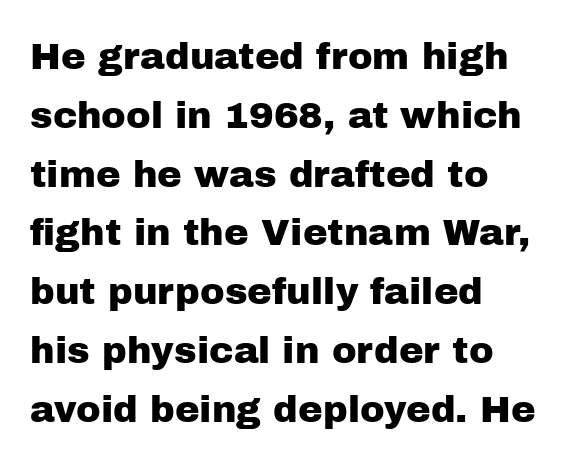
{"serif": "no", "italic": "no", "width": "normal", "stroke_contrast": "low", "x_height": "medium", "monospaced": "no", "underline": "no", "align": "left", "line_spacing": "normal", "line_spacing_ratio": 1.59, "letter_spacing": "normal", "letter_spacing_em": 0.0, "glyph_px": 37}
